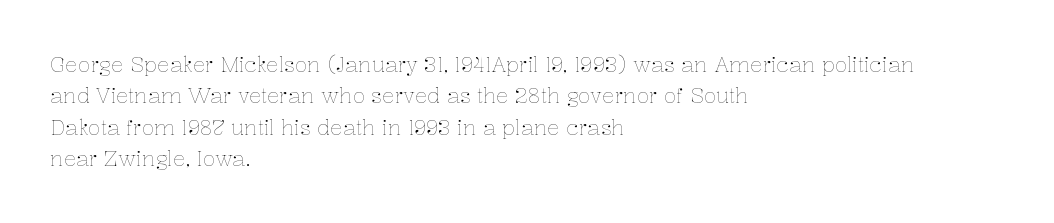
Ordinary non-slanted type is in use. Honestly, the row spacing looks completely unremarkable. These lines keep a tight, regular rhythm from letter to letter. These lines stack with their left ends in a neat column.
